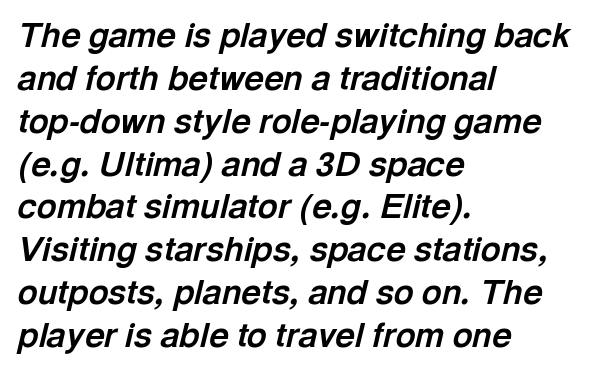
Q: Is the text bold? A: Yes.
Q: Is the text italic (slanted)? A: Yes, it leans right by about 13 degrees.
Q: Is the text underlined? A: No.
Q: How is the paragraph aligned? A: Left-aligned.
Q: Is the spacing between letters normal or unusually wide? A: Normal.
Q: Is the spacing between lines tight, normal or loose? A: Normal.
Q: Width (condensed, normal, or wide)? A: Normal.
Q: x-height? A: Medium.
Q: Monospaced? A: No.
